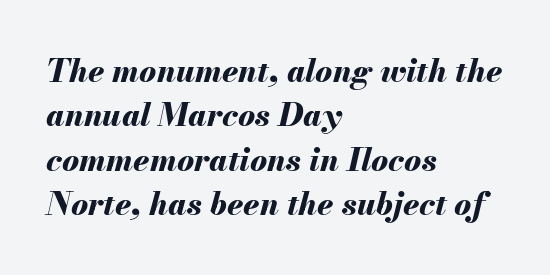
Regarding leading, the lines here are spaced in the standard way. The baseline area is clear. The rag falls on the right side of this text block. Short note: letters normally spaced.
